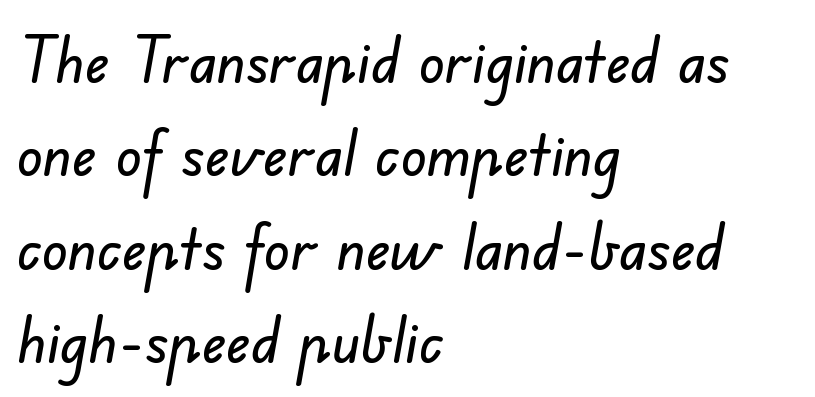
The text was rendered using a sans face with plain stroke endings. Letter spacing: default. Looks like regular typesetting: each glyph gets only the width it needs. Each line starts at the same left margin while the right side varies. The passage shown stacks its lines at a standard gap. Decoration check: the copy has no underline.
